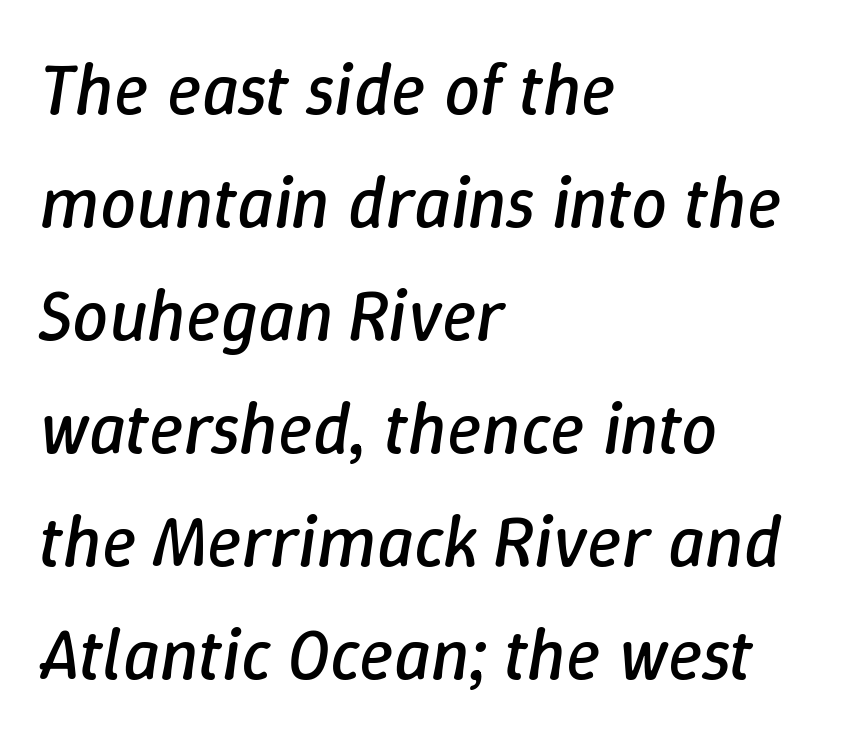
Whoever set this chose a conventional vertical rhythm. Each word holds together tightly as a unit, with standard inter-letter gaps. Is the stroke heavy? The answer is a plain regular-or-lighter. Has an underline been added? It has not. Leftover space on each line is placed entirely after the last word. The letters are slanted; this is an italic face.
